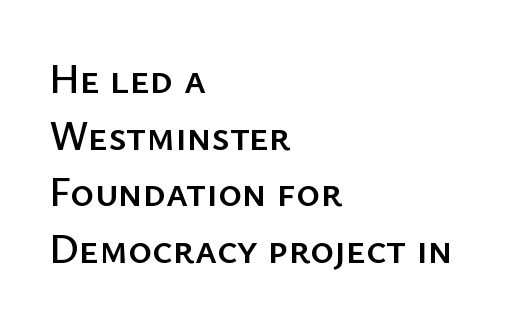
{"serif": "no", "italic": "no", "width": "normal", "stroke_contrast": "low", "x_height": "medium", "monospaced": "no", "underline": "no", "align": "left", "line_spacing": "normal", "line_spacing_ratio": 1.38, "letter_spacing": "normal", "letter_spacing_em": 0.0, "glyph_px": 41}
